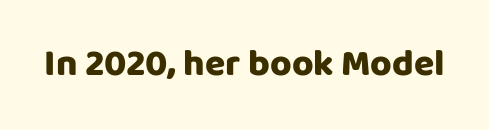
No italicization has been applied; the sample stays upright. A full-strength bold gives these letters their thick strokes. Character widths vary here, with narrow letters taking less room than wide ones. Descender tails drop into unmarked territory. Are there feet on the stems? There aren't — it's a sans.
